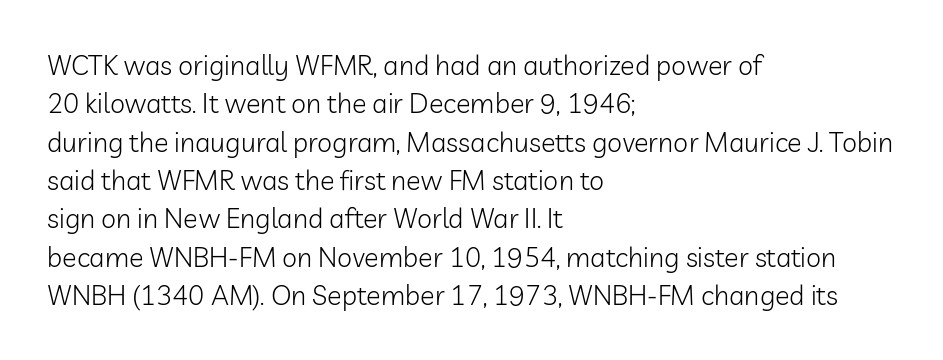
Every row of glyphs begins at an identical x-position on the left. A roman cut, with each character standing at attention. Does the leading feel generous? No, just average. The tracking reads as untouched default to a designer's eye.
